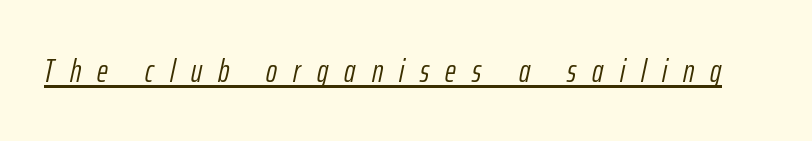
Q: Is the text bold? A: No.
Q: Is the text italic (slanted)? A: Yes, it leans right by about 12 degrees.
Q: Is the text underlined? A: Yes.
Q: Is the spacing between letters normal or unusually wide? A: Unusually wide.
Q: Width (condensed, normal, or wide)? A: Condensed.
Q: Stroke contrast? A: Low.
Q: x-height? A: Medium.
Q: Monospaced? A: No.
